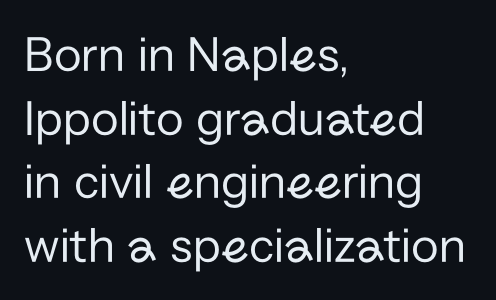
{"serif": "no", "italic": "no", "bold": "no", "weight": "regular", "width": "normal", "stroke_contrast": "low", "x_height": "medium", "monospaced": "no", "underline": "no", "align": "left", "line_spacing": "normal", "line_spacing_ratio": 1.25, "letter_spacing": "normal", "letter_spacing_em": 0.0, "glyph_px": 51}
